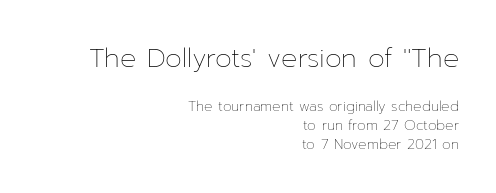
The image shows 27 px text type, upright; set right-aligned, normal line spacing (1.36x), normal letter spacing, not underlined; the first (top) block is 1.93x larger.
